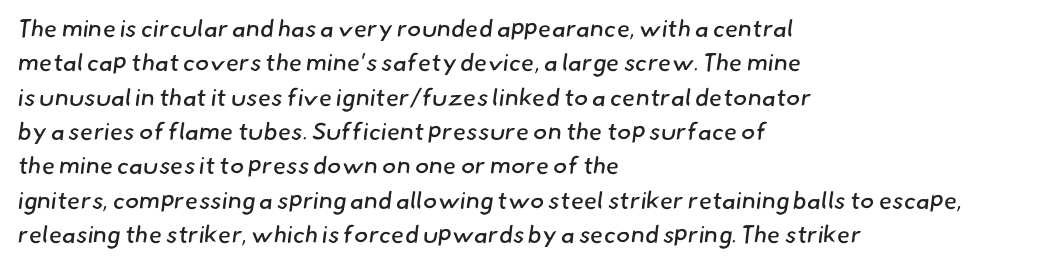
{"bold": "no", "underline": "no", "align": "left", "line_spacing": "normal", "line_spacing_ratio": 1.43, "letter_spacing": "normal", "letter_spacing_em": 0.0, "glyph_px": 24}
